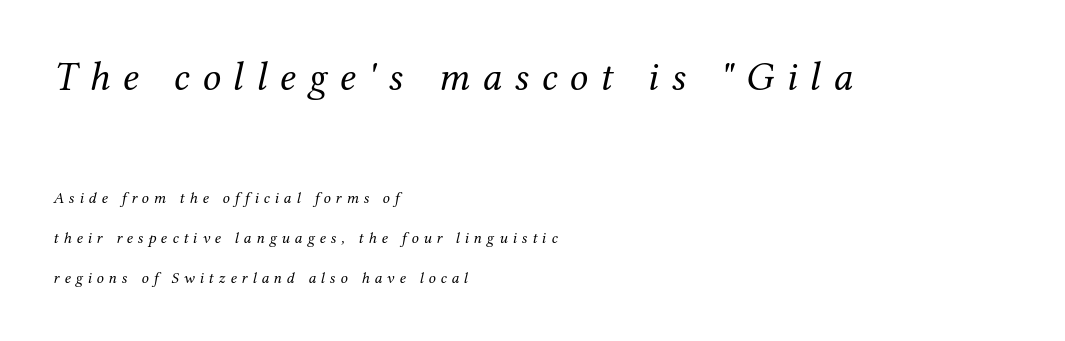
Tracking here is generous; glyphs stand well apart from one another. Looking at the ascenders, they clearly lean. The upper block of text is set noticeably larger than the block beneath it. Counters stay open thanks to moderate or lighter strokes. The designer went with a serif here, giving each stem small feet. This sample trades compactness for vertical openness between lines.
